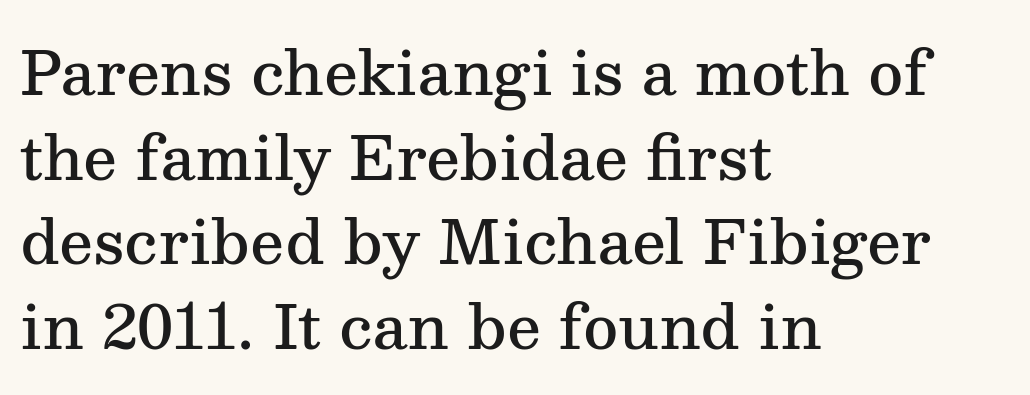
The image shows 60 px semibold serif type, upright; set left-aligned, normal line spacing (1.41x), normal letter spacing, not underlined; medium stroke contrast and a medium x-height.
